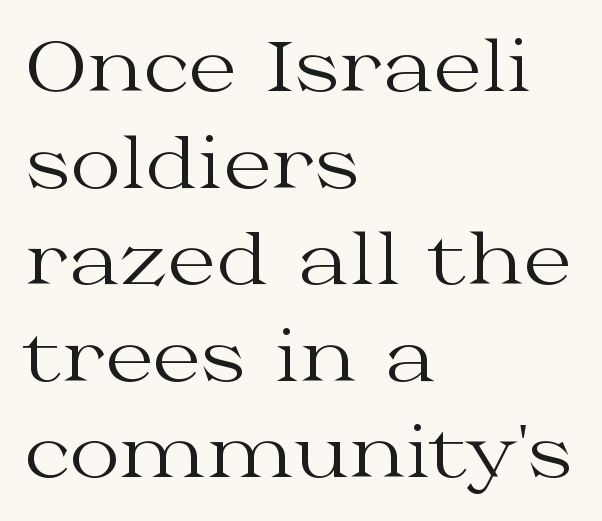
{"serif": "yes", "italic": "no", "bold": "no", "weight": "regular", "width": "wide", "stroke_contrast": "medium", "x_height": "medium", "monospaced": "no", "underline": "no", "align": "left", "line_spacing": "normal", "line_spacing_ratio": 1.4, "letter_spacing": "normal", "letter_spacing_em": 0.0, "glyph_px": 69}
